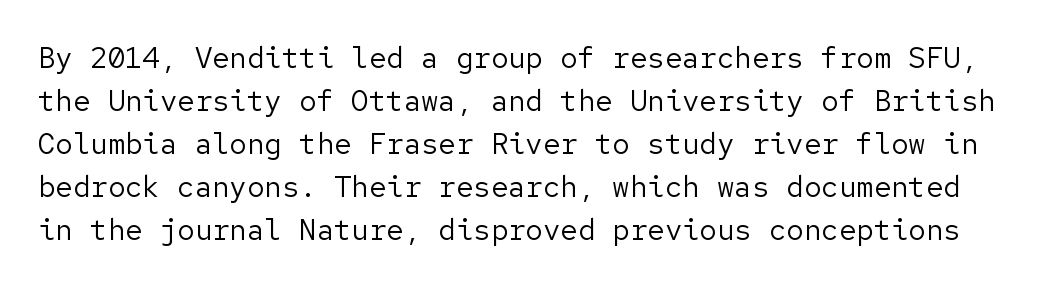
{"serif": "no", "italic": "no", "bold": "no", "weight": "regular", "width": "normal", "stroke_contrast": "low", "x_height": "medium", "underline": "no", "line_spacing": "normal", "line_spacing_ratio": 1.48, "letter_spacing": "normal", "letter_spacing_em": 0.0, "glyph_px": 29}
